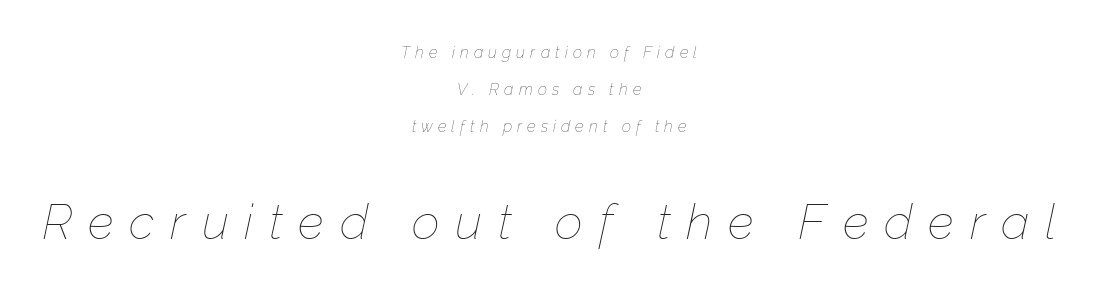
{"italic": "yes", "lean": "right", "slant_degrees": 12, "bold": "no", "weight": "thin", "width": "normal", "stroke_contrast": "low", "x_height": "medium", "monospaced": "no", "underline": "no", "align": "center", "line_spacing": "loose", "line_spacing_ratio": 2.31, "letter_spacing": "wide", "letter_spacing_em": 0.32, "larger_block": "second", "size_ratio": 3.06, "glyph_px": 49}
